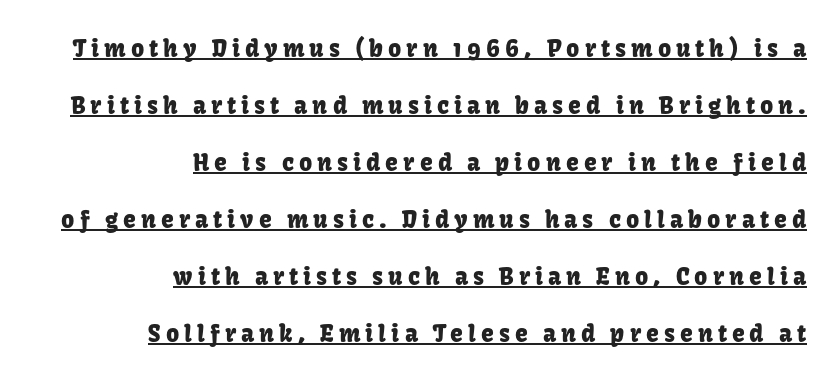
Characters follow at a spacing far wider than the type designer built in. When letters stand straight like this, we call the style roman or upright. You can see a thin bar hugging the bottom of the glyphs. Interline gaps are noticeably wide in this sample.
